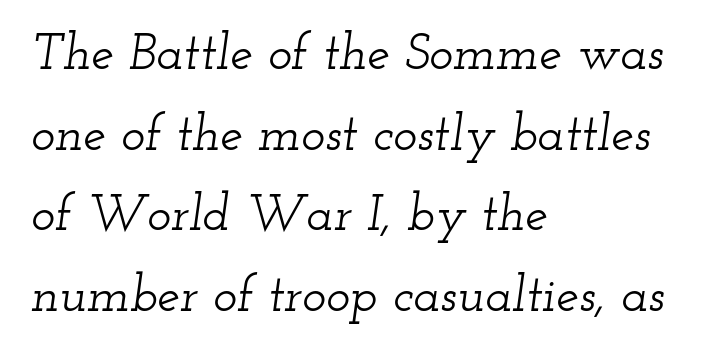
Type style note: has serifs. Quick note: underline off. The rows are spaced the way most documents space them. This sample is left-justified, so line endings fall wherever the words run out.
